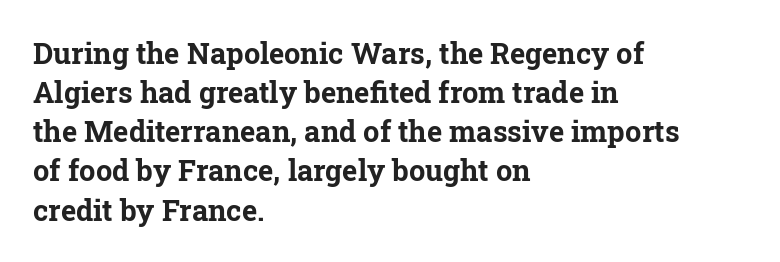
Q: Is the text bold? A: Yes.
Q: Is the text italic (slanted)? A: No, it is upright.
Q: Is the typeface a serif or a sans-serif typeface? A: Serif.
Q: Is the text underlined? A: No.
Q: How is the paragraph aligned? A: Left-aligned.
Q: Is the spacing between letters normal or unusually wide? A: Normal.
Q: Is the spacing between lines tight, normal or loose? A: Normal.
Q: Width (condensed, normal, or wide)? A: Normal.
Q: Stroke contrast? A: Low.
Q: x-height? A: Medium.
Q: Monospaced? A: No.
